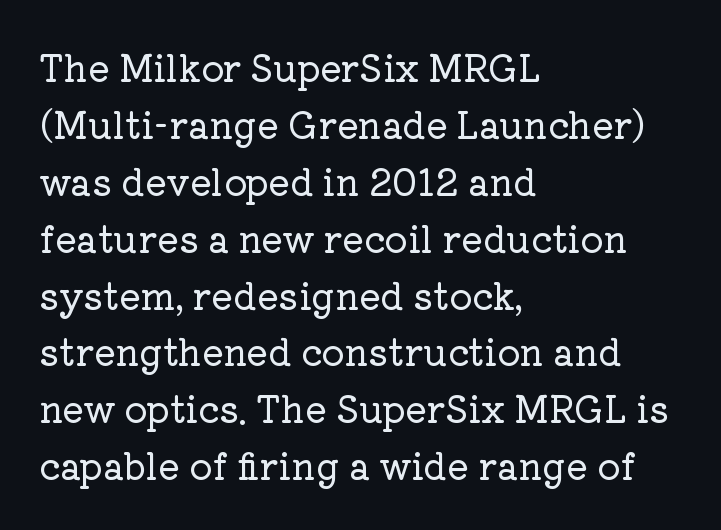
The letters stand upright; this is a roman face. Leading matches the norm, producing a regular column. The string is rendered with underlining switched off. Alignment: flush left. Each letter keeps its own natural width here, so spacing adapts to shape.
